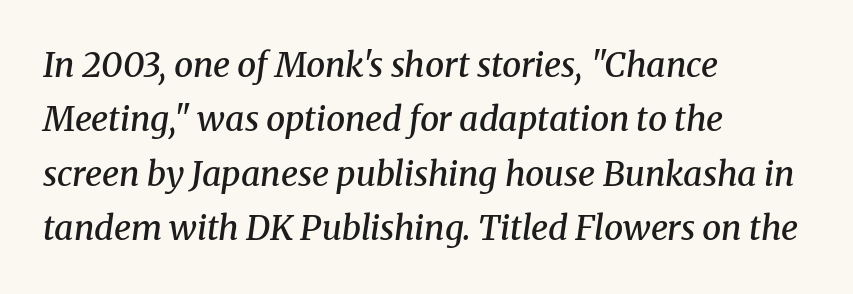
{"serif": "yes", "italic": "yes", "lean": "right", "slant_degrees": 8, "bold": "semi", "weight": "semibold", "width": "normal", "stroke_contrast": "medium", "x_height": "medium", "monospaced": "no", "underline": "no", "align": "left", "line_spacing": "normal", "line_spacing_ratio": 1.6, "letter_spacing": "normal", "letter_spacing_em": 0.0, "glyph_px": 34}
